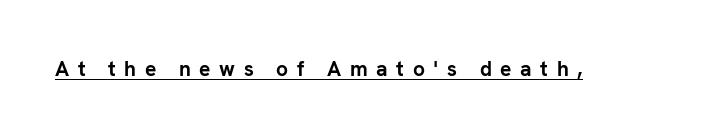
You could only call the tracking loose — the letters float apart. These lines carry a lot of weight — the face is fully bold. This rendering features underlined lettering. This is roman type, the default non-slanted kind.
